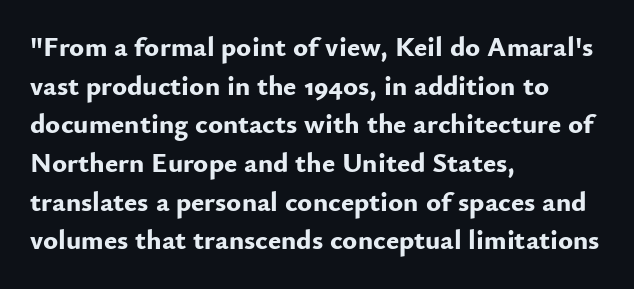
Q: Is the text bold? A: Yes.
Q: Is the text italic (slanted)? A: No, it is upright.
Q: Is the typeface a serif or a sans-serif typeface? A: Sans-serif.
Q: Is the text underlined? A: No.
Q: How is the paragraph aligned? A: Left-aligned.
Q: Is the spacing between letters normal or unusually wide? A: Normal.
Q: Is the spacing between lines tight, normal or loose? A: Normal.
Q: Width (condensed, normal, or wide)? A: Normal.
Q: Stroke contrast? A: Low.
Q: x-height? A: Small.
Q: Monospaced? A: No.
